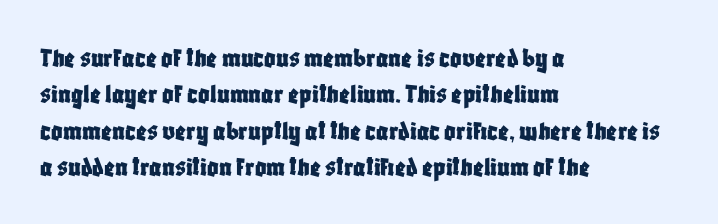
Q: Is the text italic (slanted)? A: No, it is upright.
Q: Is the typeface a serif or a sans-serif typeface? A: Sans-serif.
Q: Is the text underlined? A: No.
Q: How is the paragraph aligned? A: Left-aligned.
Q: Is the spacing between letters normal or unusually wide? A: Normal.
Q: Is the spacing between lines tight, normal or loose? A: Normal.
Q: Width (condensed, normal, or wide)? A: Condensed.
Q: Stroke contrast? A: Low.
Q: x-height? A: Large.
Q: Monospaced? A: No.
